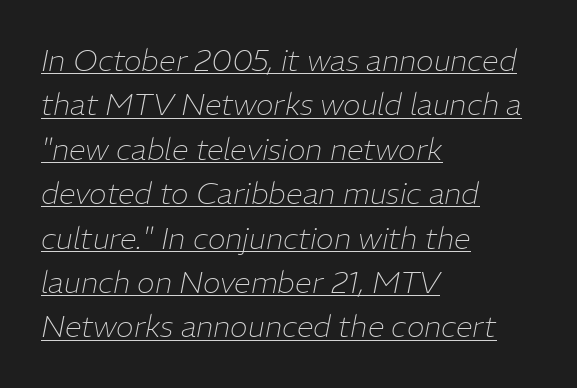
The letters look calm and open, with moderate or lighter stems. Leftover space on each line is placed entirely after the last word. One glance says typical: line gaps are just what's usual. This sample uses an oblique cut, with every glyph tilted off the vertical.
